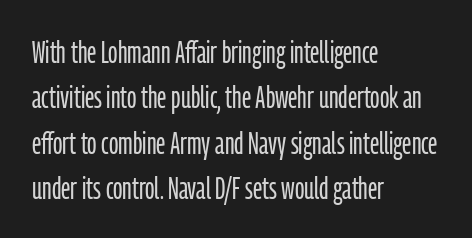
{"serif": "no", "italic": "no", "bold": "no", "weight": "light", "width": "condensed", "stroke_contrast": "low", "x_height": "medium", "monospaced": "no", "underline": "no", "align": "left", "line_spacing": "normal", "line_spacing_ratio": 1.46, "letter_spacing": "normal", "letter_spacing_em": 0.0, "glyph_px": 31}
